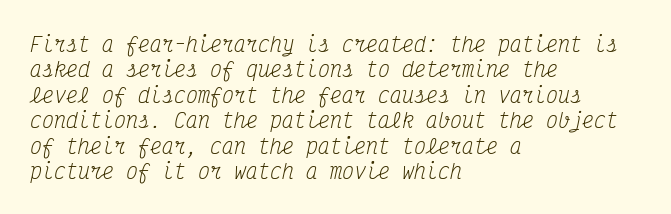
{"italic": "yes", "lean": "right", "slant_degrees": 12, "bold": "no", "underline": "no", "align": "left", "line_spacing": "normal", "line_spacing_ratio": 1.27, "letter_spacing": "normal", "letter_spacing_em": 0.0, "glyph_px": 20}
